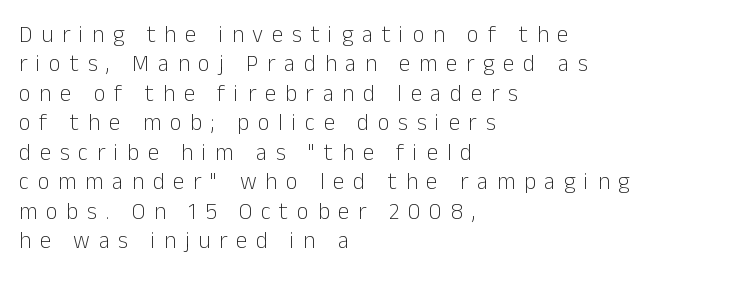
{"italic": "no", "bold": "no", "underline": "no", "align": "left", "line_spacing": "normal", "line_spacing_ratio": 1.28, "letter_spacing": "wide", "letter_spacing_em": 0.38, "glyph_px": 23}
